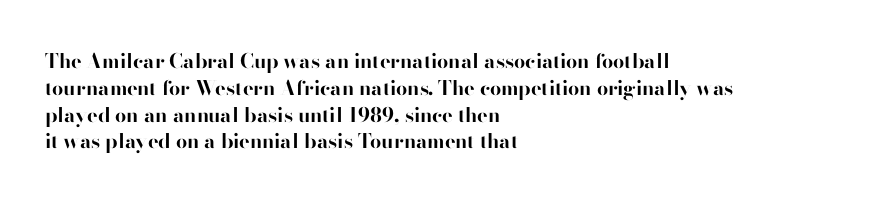
Q: Is the text bold? A: Yes.
Q: Is the text italic (slanted)? A: No, it is upright.
Q: Is the text underlined? A: No.
Q: How is the paragraph aligned? A: Left-aligned.
Q: Is the spacing between letters normal or unusually wide? A: Normal.
Q: Is the spacing between lines tight, normal or loose? A: Normal.
